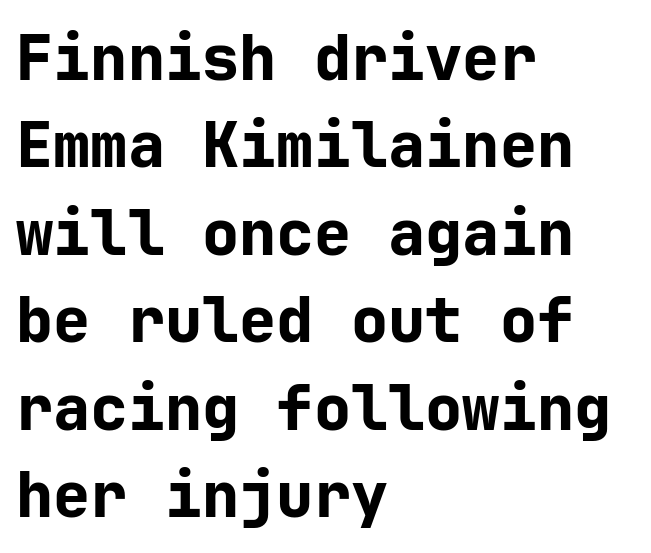
The image shows 62 px bold sans-serif type, upright; set left-aligned, normal line spacing (1.41x), normal letter spacing, not underlined; low stroke contrast and a medium x-height.
